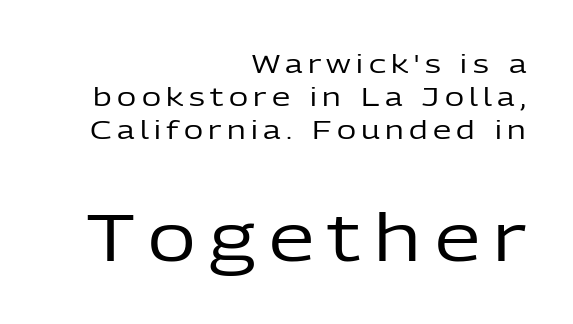
{"serif": "no", "italic": "no", "bold": "no", "weight": "regular", "width": "normal", "stroke_contrast": "low", "x_height": "medium", "monospaced": "no", "underline": "no", "align": "right", "line_spacing": "normal", "line_spacing_ratio": 1.27, "letter_spacing": "wide", "letter_spacing_em": 0.21, "larger_block": "second", "size_ratio": 2.5, "glyph_px": 65}
